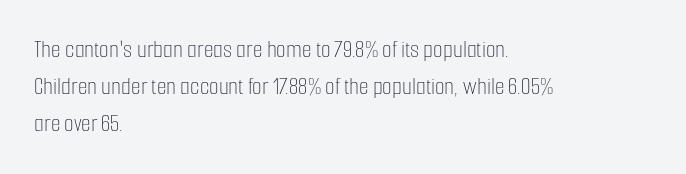
Each new line begins a customary step beneath the previous one. In CSS terms this would be text-align: left. Every character sits straight up, as roman type does. Inter-character spacing is left at the font's built-in metrics.
